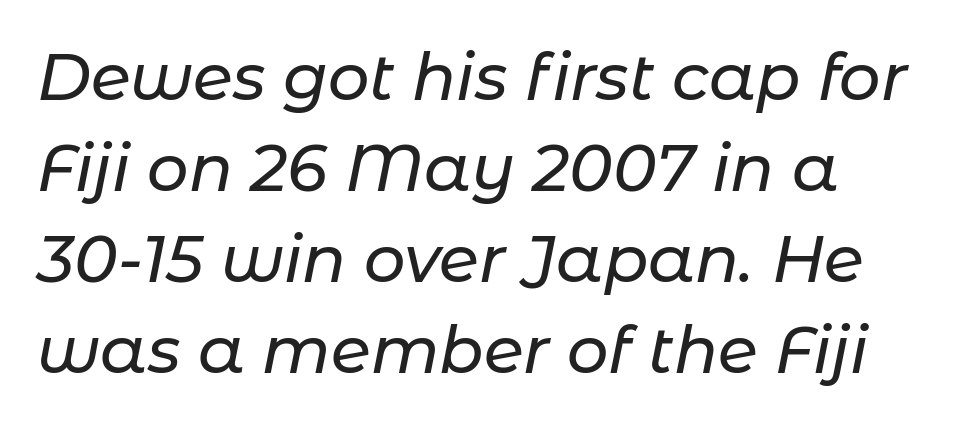
The image shows 65 px text type, italic (leaning right); set left-aligned, normal line spacing (1.4x), normal letter spacing, not underlined; low stroke contrast and a medium x-height.
